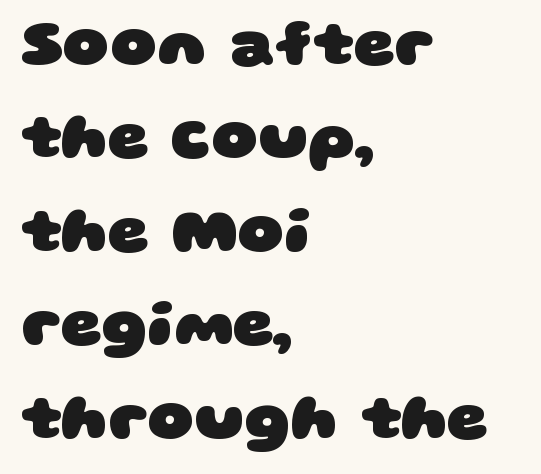
You can tell from the bare stems that sans-serif type was used. A full-strength bold gives these letters their thick strokes. The typesetter chose a ragged-right arrangement here. A typesetter would call this proportional, since set widths differ per character. Quick note: interline space is typical.
